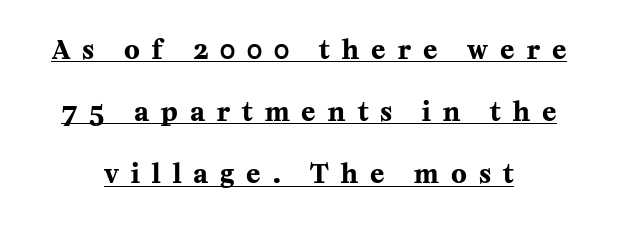
The image shows 26 px bold type, upright; set centered, loose line spacing (2.39x), unusually wide letter spacing (+0.47 em), underlined.
